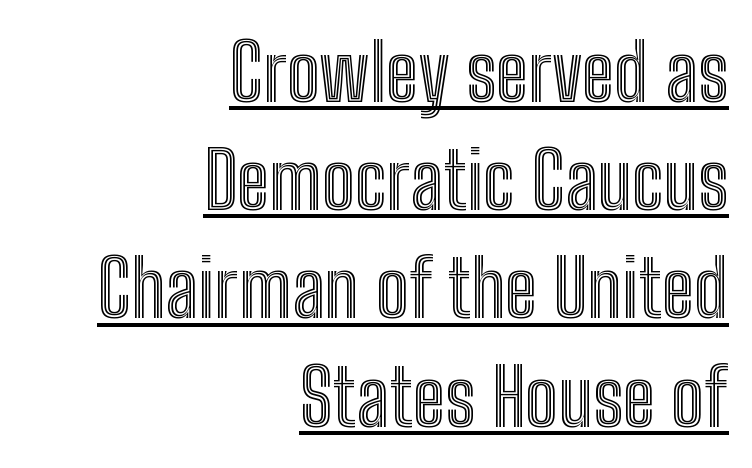
Q: Is the text italic (slanted)? A: No, it is upright.
Q: Is the text underlined? A: Yes.
Q: How is the paragraph aligned? A: Right-aligned.
Q: Is the spacing between letters normal or unusually wide? A: Normal.
Q: Is the spacing between lines tight, normal or loose? A: Normal.
Q: Width (condensed, normal, or wide)? A: Condensed.
Q: x-height? A: Medium.
Q: Monospaced? A: No.
